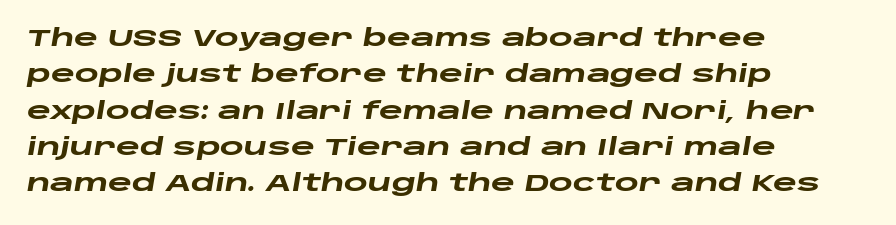
Q: Is the text bold? A: Yes.
Q: Is the text italic (slanted)? A: Yes, it leans right by about 10 degrees.
Q: Is the text underlined? A: No.
Q: How is the paragraph aligned? A: Left-aligned.
Q: Is the spacing between letters normal or unusually wide? A: Normal.
Q: Is the spacing between lines tight, normal or loose? A: Normal.
